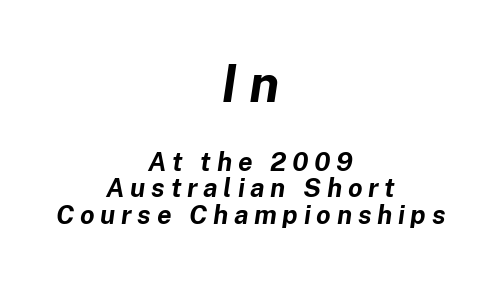
The image shows 52 px bold type, italic (leaning right); set centered, tight line spacing (1.01x), unusually wide letter spacing (+0.22 em), not underlined; the first (top) block is 2.0x larger; low stroke contrast and a medium x-height.
